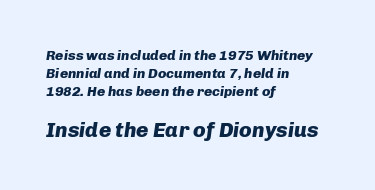
The image shows 21 px bold type, italic (leaning right); set left-aligned, normal line spacing (1.3x), normal letter spacing, not underlined; the second (bottom) block is 1.5x larger.
